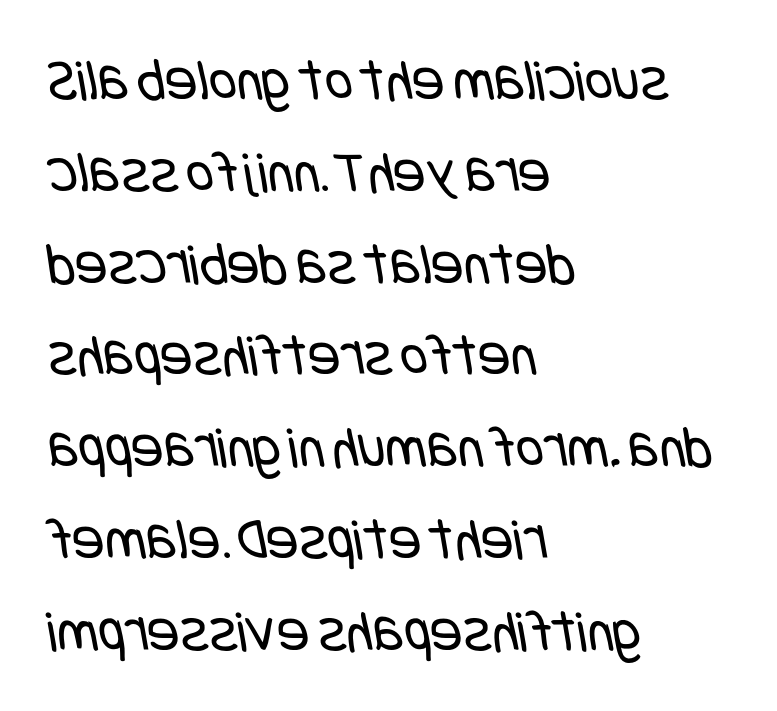
{"serif": "no", "bold": "no", "weight": "regular", "width": "condensed", "stroke_contrast": "low", "x_height": "large", "underline": "no", "align": "left", "line_spacing": "normal", "line_spacing_ratio": 1.53, "letter_spacing": "normal", "letter_spacing_em": 0.0, "glyph_px": 60}
